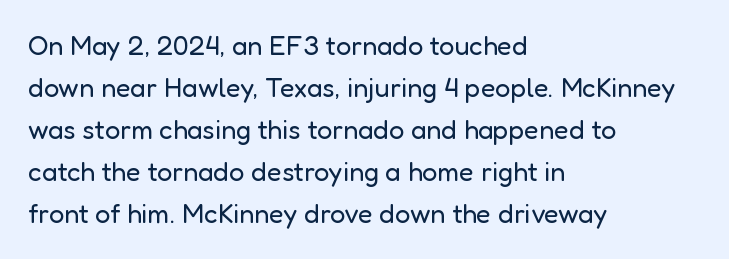
Each new line begins a customary step beneath the previous one. The passage shown is not underscored anywhere. Weight: not bold — regular or lighter. Nope, not italic — everything's standing straight. A classic flush-left, rag-right setting is used for this passage.
